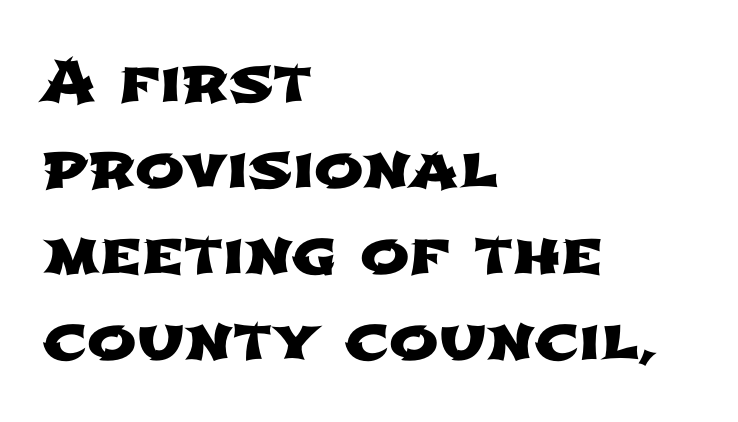
{"serif": "no", "width": "wide", "stroke_contrast": "low", "x_height": "medium", "monospaced": "no", "underline": "no", "align": "left", "line_spacing": "normal", "line_spacing_ratio": 1.46, "letter_spacing": "normal", "letter_spacing_em": 0.0, "glyph_px": 59}
